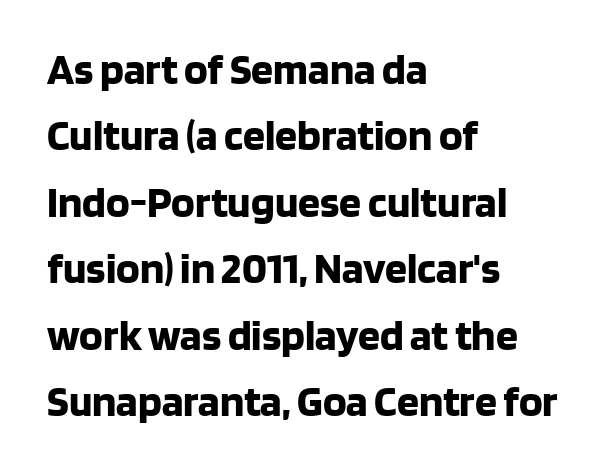
The ragged edge is on the right, which tells us the setting is flush left. This sample has the flowing, uneven cadence of proportional lettering. I'd describe the lettering as bold — thick and assertive. Tracking value appears to be zero — textbook default spacing. If you drew a line through each stem, it would be perfectly vertical.
